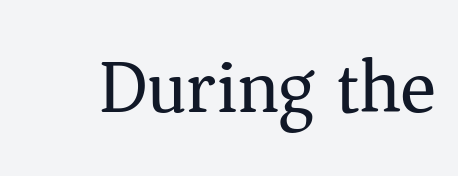
The passage shown is not underscored anywhere. The weight tops out at a normal text grade. This is the regular roman posture of the typeface. Letterform terminals end in serifs throughout the passage. Caption: standard tracking, unaltered.
